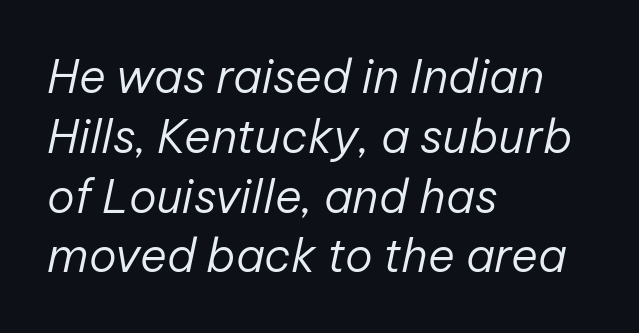
This sample keeps an unexceptional amount of space between lines. Characters are canted at an angle relative to the baseline's perpendicular. Stems and bowls with no extra thickness — not bold. The compositor pushed each line to the left boundary. Character widths vary here, with narrow letters taking less room than wide ones. Default kerning and tracking; the words read as compact shapes.
